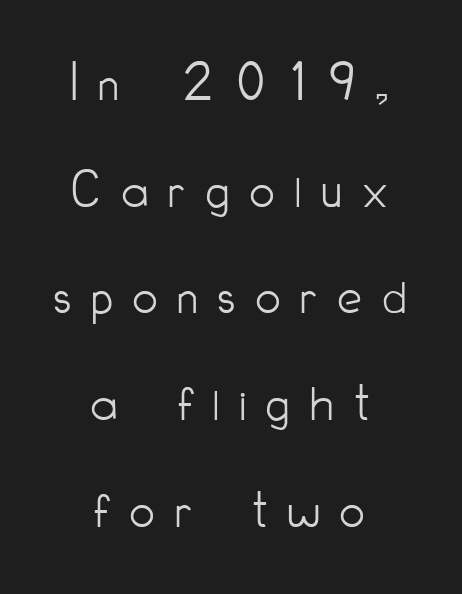
Baseline-to-baseline distance is far greater than the letter height. This sample has the flowing, uneven cadence of proportional lettering. Here the glyphs are tracked loosely, breaking word shapes into spaced letters. Stroke mass is kept to a normal reading level or below. Line starts and ends both wander, symmetrically.
